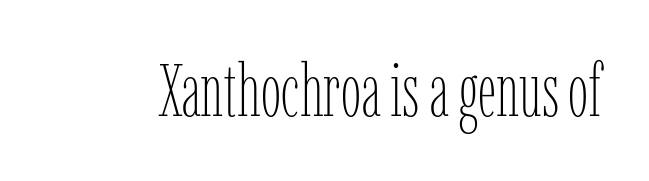
The weight would be labelled regular, book, light, or lighter still. Letters rest on an invisible, unmarked baseline. Note the varied advance widths — an 'i' is clearly narrower than an 'm'. Ascenders rise straight up at ninety degrees.
